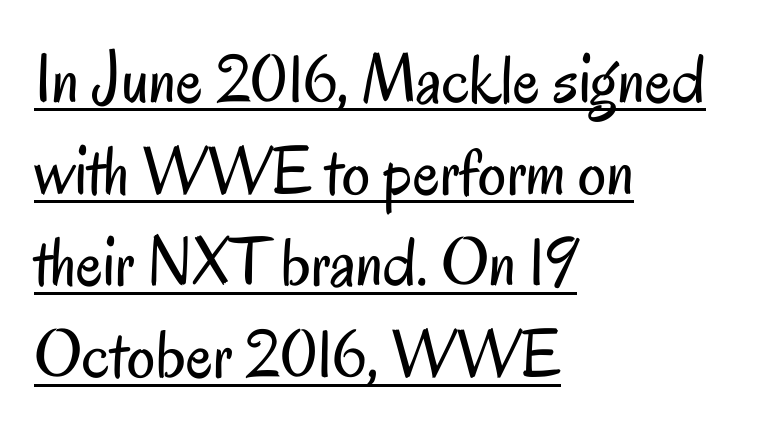
Q: Is the text bold? A: No.
Q: Is the text italic (slanted)? A: No, it is upright.
Q: Is the typeface a serif or a sans-serif typeface? A: Sans-serif.
Q: Is the text underlined? A: Yes.
Q: How is the paragraph aligned? A: Left-aligned.
Q: Is the spacing between letters normal or unusually wide? A: Normal.
Q: Is the spacing between lines tight, normal or loose? A: Normal.
Q: Width (condensed, normal, or wide)? A: Condensed.
Q: Stroke contrast? A: Low.
Q: x-height? A: Small.
Q: Monospaced? A: No.
